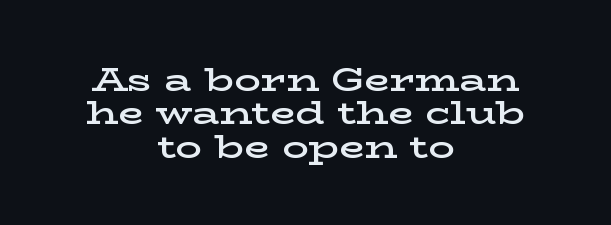
Q: Is the text bold? A: Semi-bold.
Q: Is the text italic (slanted)? A: No, it is upright.
Q: Is the typeface a serif or a sans-serif typeface? A: Serif.
Q: Is the text underlined? A: No.
Q: How is the paragraph aligned? A: Centered.
Q: Is the spacing between letters normal or unusually wide? A: Normal.
Q: Is the spacing between lines tight, normal or loose? A: Tight.
Q: Width (condensed, normal, or wide)? A: Wide.
Q: Stroke contrast? A: Low.
Q: x-height? A: Medium.
Q: Monospaced? A: No.
